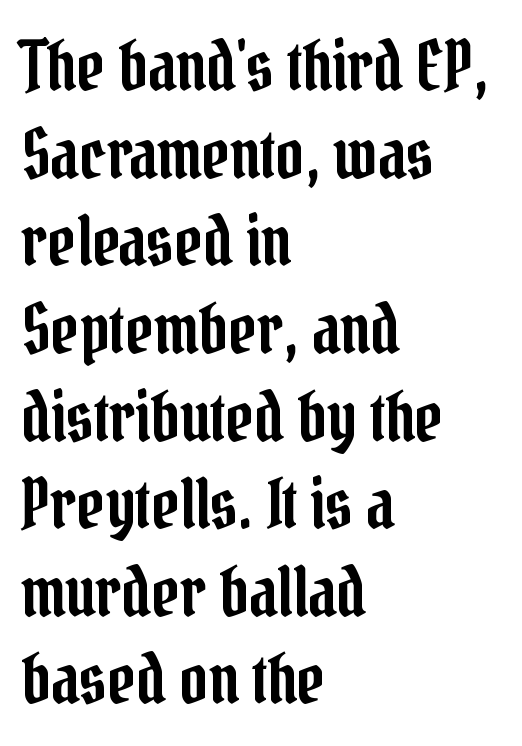
The image shows 69 px condensed serif type, upright; set left-aligned, normal line spacing (1.27x), normal letter spacing, not underlined; low stroke contrast and a medium x-height.
